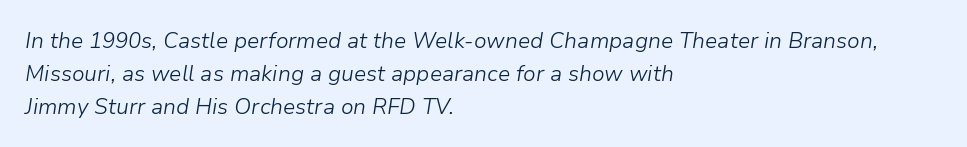
The image shows 22 px text type, italic (leaning right); set left-aligned, normal line spacing (1.49x), normal letter spacing, not underlined.
